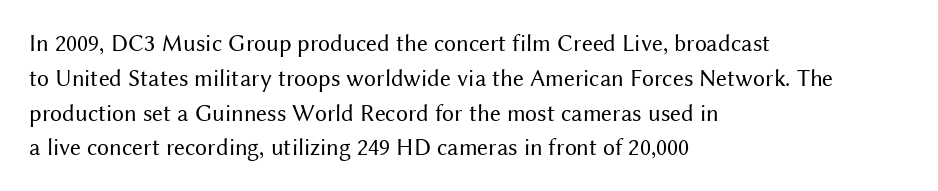
The image shows 24 px text type, upright; set left-aligned, normal line spacing (1.45x), normal letter spacing, not underlined.
